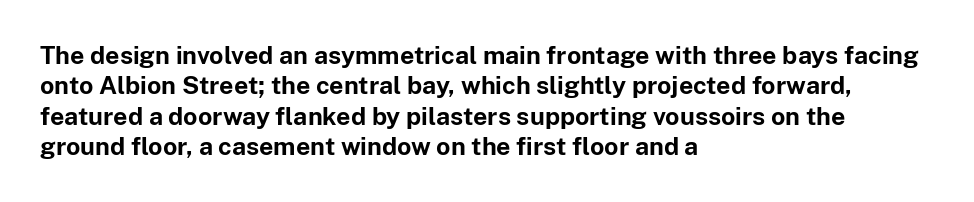
Q: Is the text bold? A: Yes.
Q: Is the text italic (slanted)? A: No, it is upright.
Q: Is the text underlined? A: No.
Q: How is the paragraph aligned? A: Left-aligned.
Q: Is the spacing between letters normal or unusually wide? A: Normal.
